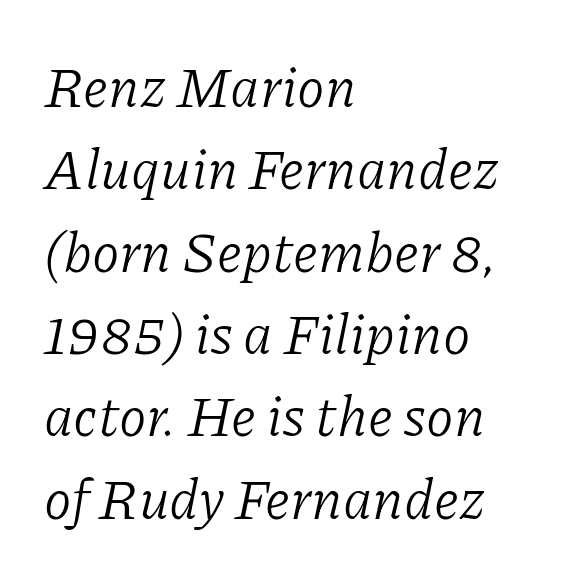
{"serif": "yes", "italic": "yes", "lean": "right", "slant_degrees": 11, "bold": "no", "weight": "light", "width": "normal", "stroke_contrast": "low", "x_height": "medium", "monospaced": "no", "underline": "no", "align": "left", "line_spacing": "normal", "line_spacing_ratio": 1.47, "letter_spacing": "normal", "letter_spacing_em": 0.0, "glyph_px": 56}
